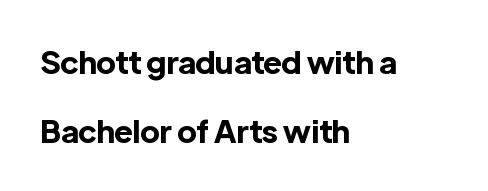
Q: Is the text bold? A: Yes.
Q: Is the text italic (slanted)? A: No, it is upright.
Q: Is the typeface a serif or a sans-serif typeface? A: Sans-serif.
Q: Is the text underlined? A: No.
Q: How is the paragraph aligned? A: Left-aligned.
Q: Is the spacing between letters normal or unusually wide? A: Normal.
Q: Is the spacing between lines tight, normal or loose? A: Loose.
Q: Width (condensed, normal, or wide)? A: Normal.
Q: x-height? A: Medium.
Q: Monospaced? A: No.
